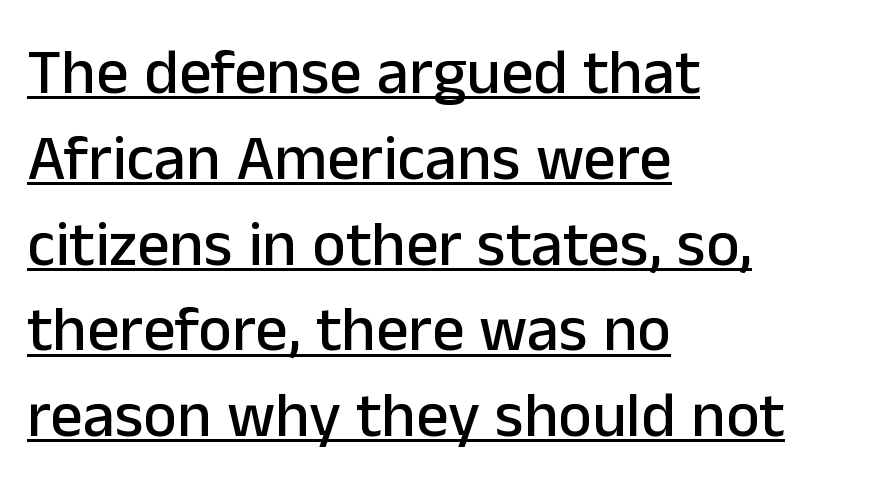
Q: Is the text italic (slanted)? A: No, it is upright.
Q: Is the typeface a serif or a sans-serif typeface? A: Sans-serif.
Q: Is the text underlined? A: Yes.
Q: How is the paragraph aligned? A: Left-aligned.
Q: Is the spacing between letters normal or unusually wide? A: Normal.
Q: Is the spacing between lines tight, normal or loose? A: Normal.
Q: Width (condensed, normal, or wide)? A: Normal.
Q: Stroke contrast? A: Low.
Q: x-height? A: Medium.
Q: Monospaced? A: No.
